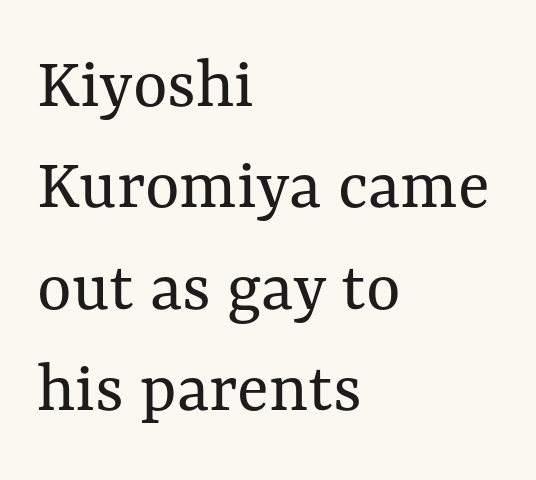
Compared with a typical body face, this is equally light or lighter still. This block has exactly the height ordinary leading produces. Do the letters lean? They stand straight. The gaps between neighbouring characters are ordinary and unremarkable.
